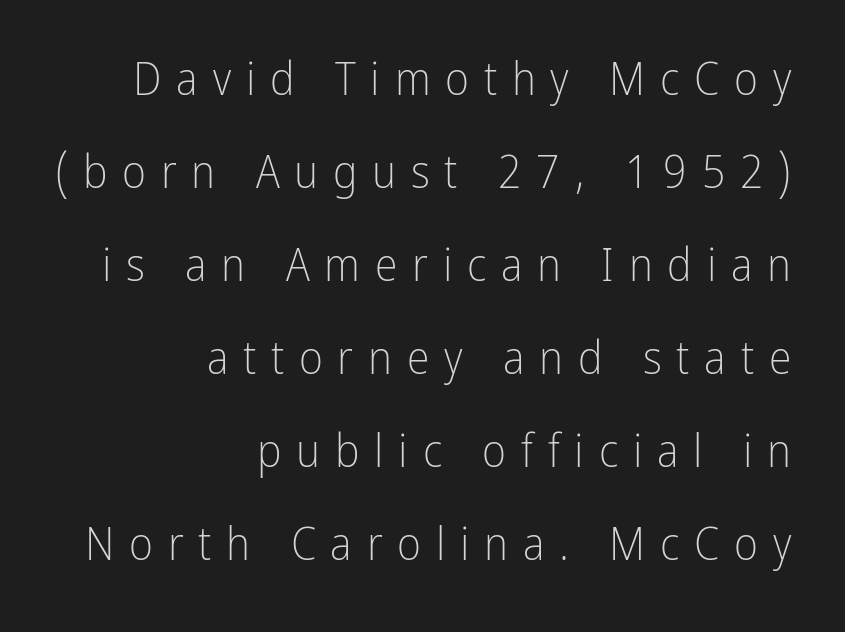
Horizontal bands of white between lines are thick stripes. Does the copy run flush right? Yes — the right margin is perfectly even. To sum up the face: it is a sans, with no serifs. Characters remain perfectly vertical along every line.
